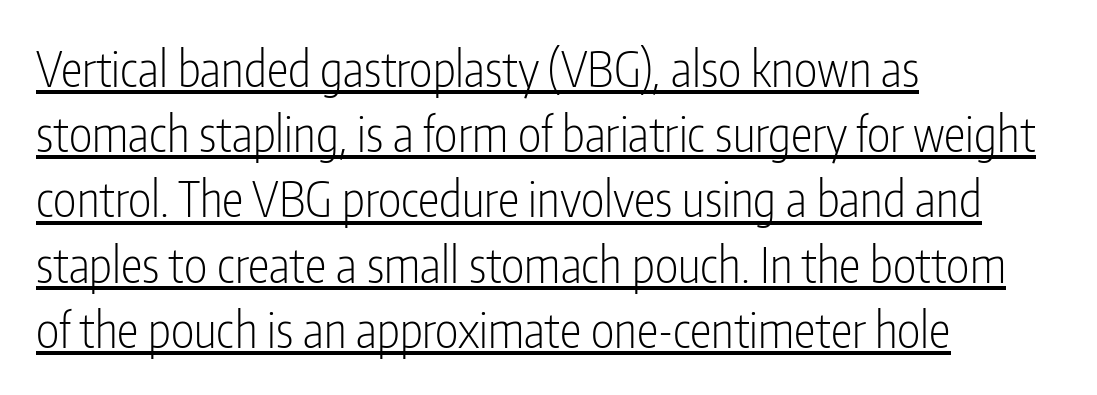
Q: Is the text bold? A: No.
Q: Is the text italic (slanted)? A: No, it is upright.
Q: Is the typeface a serif or a sans-serif typeface? A: Sans-serif.
Q: Is the text underlined? A: Yes.
Q: How is the paragraph aligned? A: Left-aligned.
Q: Is the spacing between letters normal or unusually wide? A: Normal.
Q: Is the spacing between lines tight, normal or loose? A: Normal.
Q: Width (condensed, normal, or wide)? A: Condensed.
Q: Stroke contrast? A: Low.
Q: x-height? A: Medium.
Q: Monospaced? A: No.
